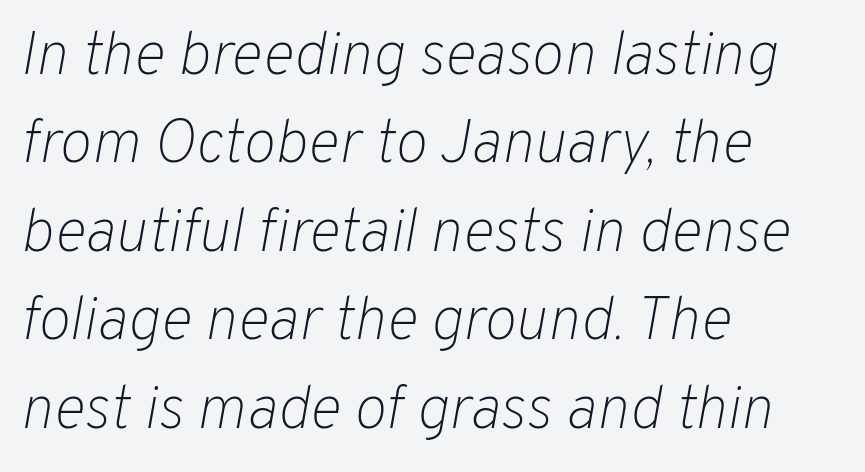
Q: Is the text bold? A: No.
Q: Is the text italic (slanted)? A: Yes, it leans right by about 10 degrees.
Q: Is the text underlined? A: No.
Q: How is the paragraph aligned? A: Left-aligned.
Q: Is the spacing between letters normal or unusually wide? A: Normal.
Q: Is the spacing between lines tight, normal or loose? A: Normal.
Q: Width (condensed, normal, or wide)? A: Normal.
Q: Stroke contrast? A: Low.
Q: x-height? A: Medium.
Q: Monospaced? A: No.
